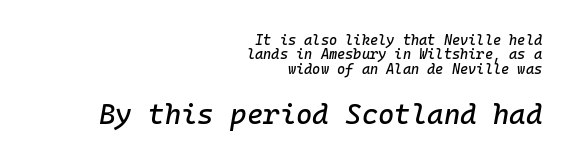
Bare-footed words on every line. A typesetter would mark this as italic. The composition opens small and finishes big. In terms of letterspacing, this is plain default setting. Rows of type sit shoulder to shoulder in the vertical direction.
